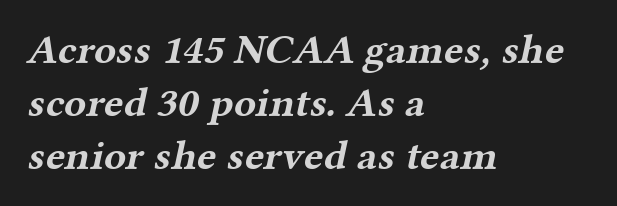
The image shows 41 px bold, wide serif type; set left-aligned, normal line spacing (1.29x), normal letter spacing, not underlined; medium stroke contrast and a medium x-height.
